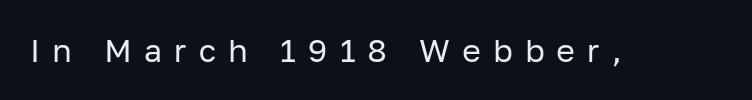
Only glyphs here, with clear space below each row. The face used here is proportionally spaced, like ordinary book or web type. This reads as an unemphasized weight, regular at the heaviest. A typesetter would call this heavily tracked-out type. In terms of posture, this sample is upright.
